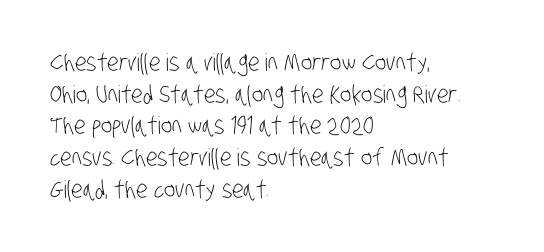
Letter spacing: default. Does the leading feel generous? No, just average. The gap between lines stays unmarked. The compositor pushed each line to the left boundary.
